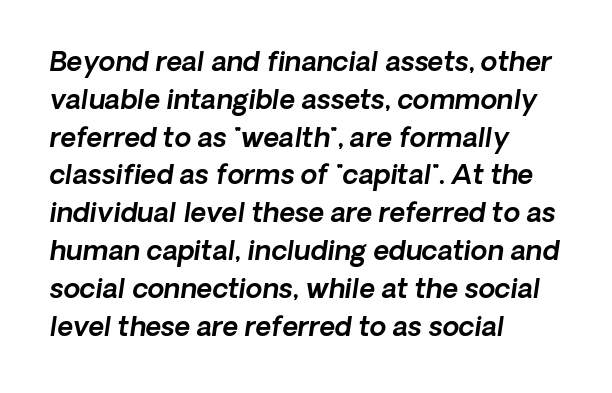
The image shows 27 px text type, italic (leaning right); set left-aligned, normal line spacing (1.4x), normal letter spacing, not underlined.
